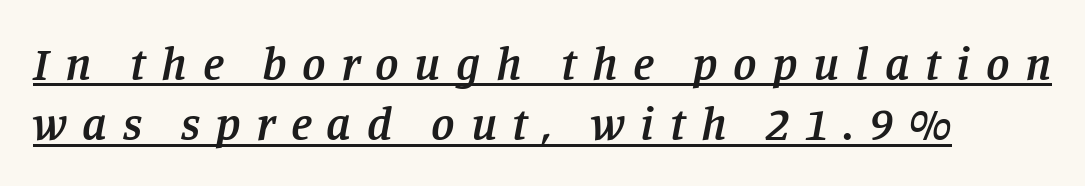
The image shows 47 px semibold serif type, italic (leaning right); set normal line spacing (1.28x), unusually wide letter spacing (+0.33 em), underlined; low stroke contrast and a large x-height.
